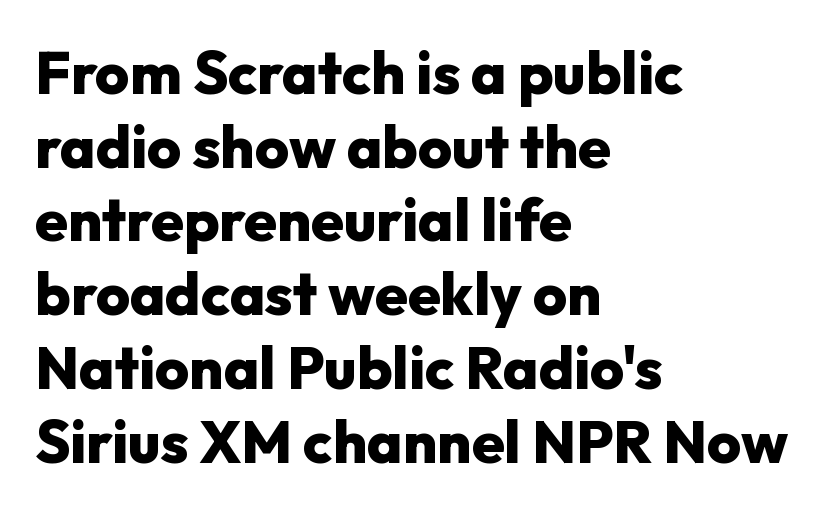
The image shows 59 px heavy sans-serif type, upright; set left-aligned, normal line spacing (1.25x), normal letter spacing, not underlined; low stroke contrast and a medium x-height.
